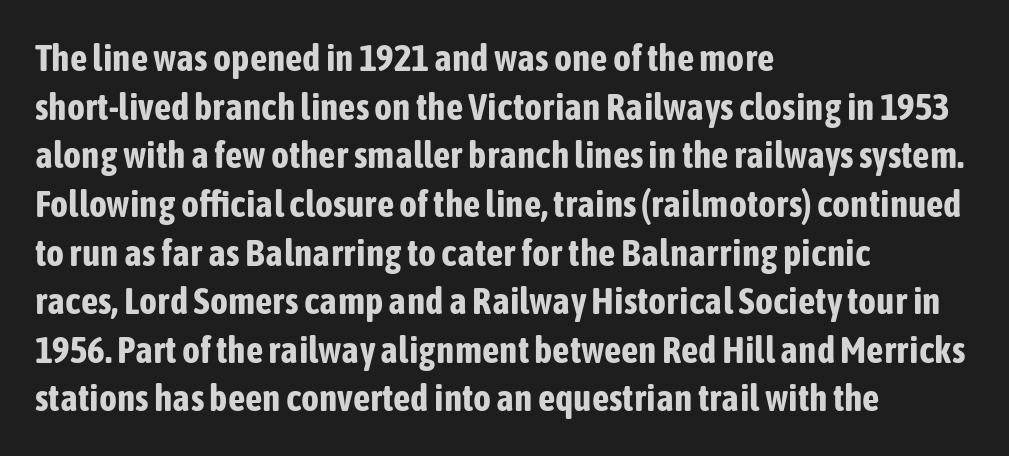
The gap between lines stays unmarked. Nothing sits at the stroke ends, so this counts as sans-serif. The lines sit at an ordinary, default distance from one another. Typeset ragged right — the left edge is the straight one. Tracking value appears to be zero — textbook default spacing. Quick note: not italic, upright.
